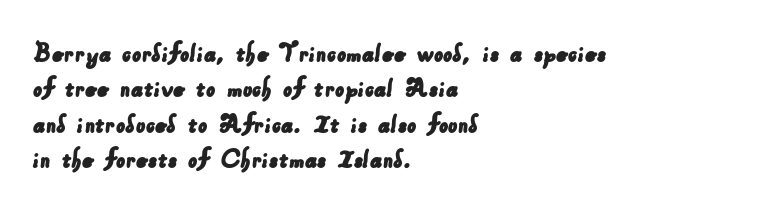
{"serif": "no", "width": "normal", "stroke_contrast": "low", "x_height": "small", "monospaced": "no", "underline": "no", "align": "left", "line_spacing_ratio": 1.22, "letter_spacing": "normal", "letter_spacing_em": 0.0, "glyph_px": 29}
